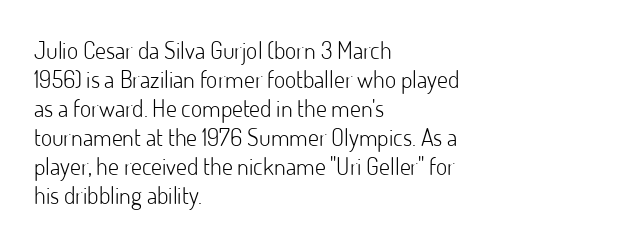
The image shows 24 px text type, upright; set left-aligned, line spacing 1.21x, normal letter spacing, not underlined.
